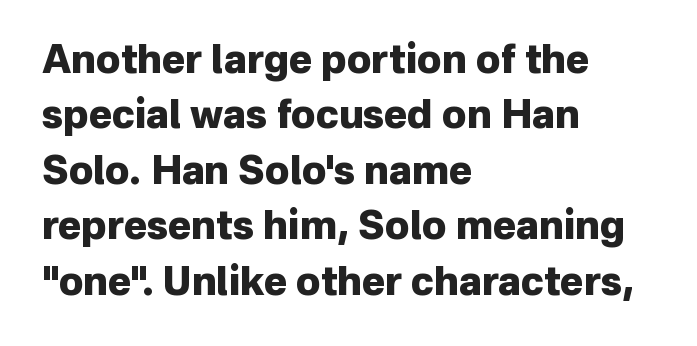
The image shows 39 px heavy sans-serif type, upright; set left-aligned, normal line spacing (1.42x), normal letter spacing, not underlined; low stroke contrast and a medium x-height.
